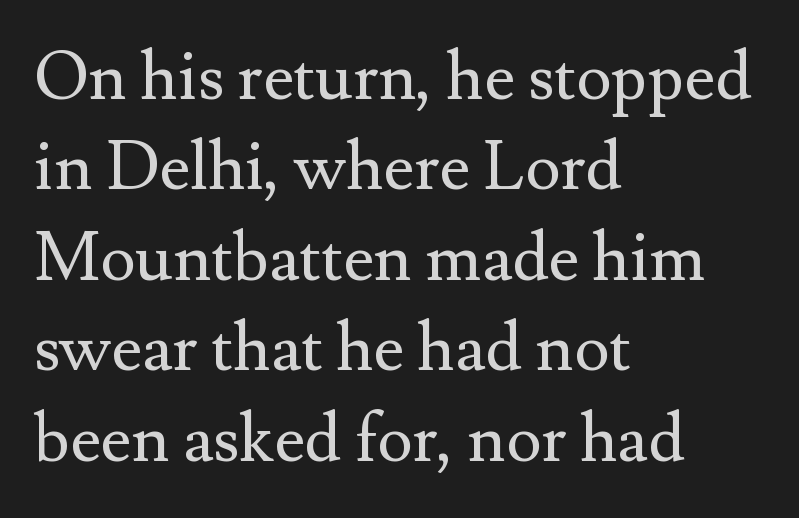
The passage shown stacks its lines at a standard gap. The passage shown is typed in a proportional face where columns would drift. The typeface has the unassuming heft of standard copy or less. Words float on clear page, feet unadorned.
